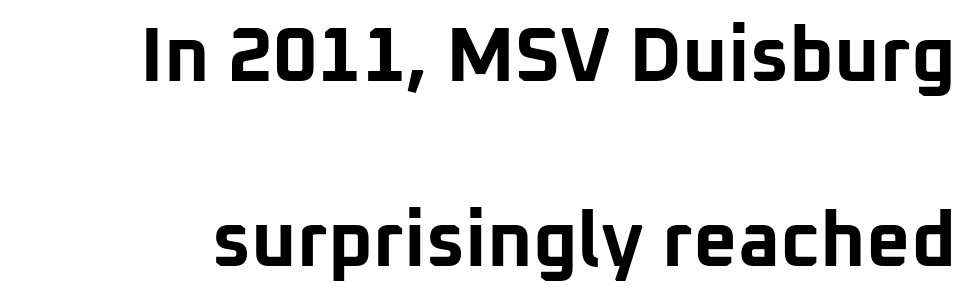
{"serif": "no", "italic": "no", "bold": "yes", "weight": "bold", "width": "normal", "stroke_contrast": "low", "x_height": "medium", "monospaced": "no", "underline": "no", "line_spacing": "loose", "line_spacing_ratio": 2.4, "letter_spacing": "normal", "letter_spacing_em": 0.0, "glyph_px": 77}
